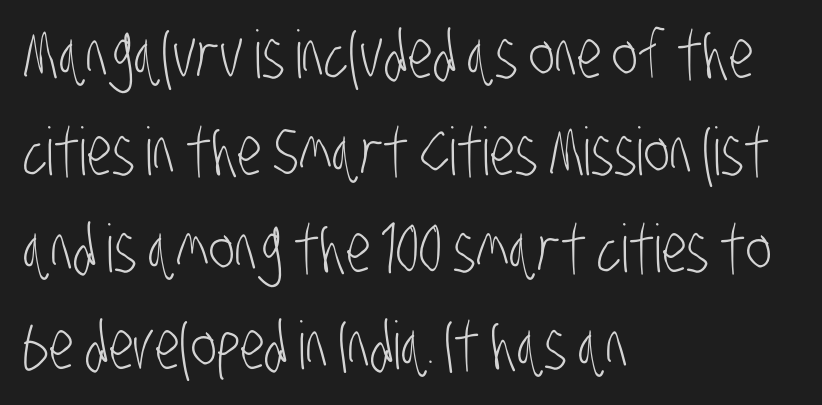
Q: Is the text bold? A: No.
Q: Is the typeface a serif or a sans-serif typeface? A: Sans-serif.
Q: Is the text underlined? A: No.
Q: How is the paragraph aligned? A: Left-aligned.
Q: Is the spacing between letters normal or unusually wide? A: Normal.
Q: Is the spacing between lines tight, normal or loose? A: Normal.
Q: Width (condensed, normal, or wide)? A: Condensed.
Q: Stroke contrast? A: Low.
Q: x-height? A: Large.
Q: Monospaced? A: No.
